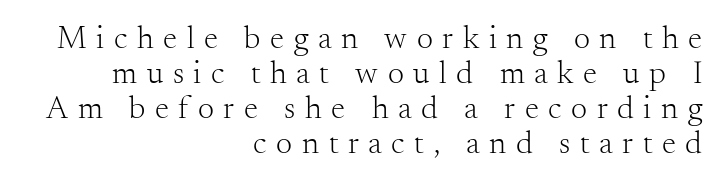
Q: Is the text bold? A: No.
Q: Is the text italic (slanted)? A: No, it is upright.
Q: Is the typeface a serif or a sans-serif typeface? A: Serif.
Q: Is the text underlined? A: No.
Q: How is the paragraph aligned? A: Right-aligned.
Q: Is the spacing between letters normal or unusually wide? A: Unusually wide.
Q: Is the spacing between lines tight, normal or loose? A: Tight.
Q: Width (condensed, normal, or wide)? A: Normal.
Q: Stroke contrast? A: Medium.
Q: x-height? A: Small.
Q: Monospaced? A: No.
